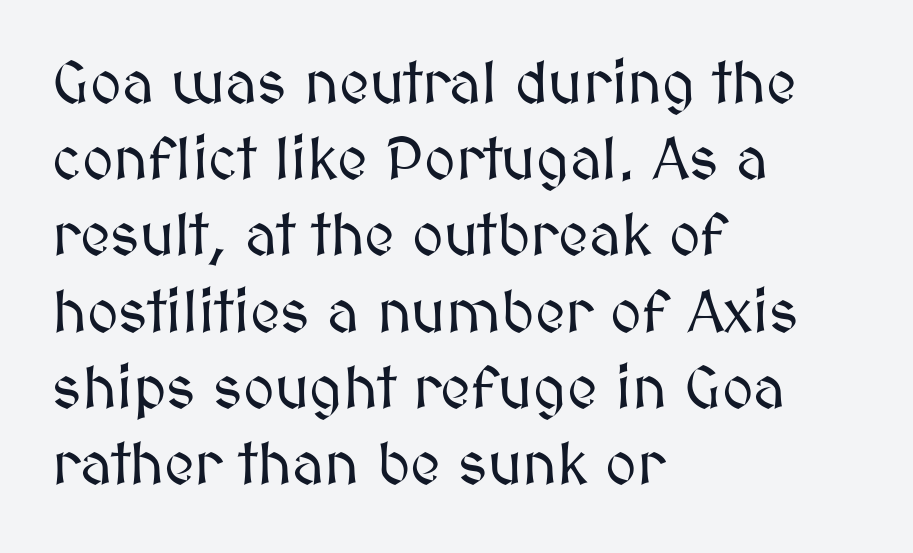
Q: Is the text italic (slanted)? A: No, it is upright.
Q: Is the text underlined? A: No.
Q: How is the paragraph aligned? A: Left-aligned.
Q: Is the spacing between letters normal or unusually wide? A: Normal.
Q: Is the spacing between lines tight, normal or loose? A: Normal.
Q: Width (condensed, normal, or wide)? A: Normal.
Q: Stroke contrast? A: Medium.
Q: x-height? A: Medium.
Q: Monospaced? A: No.
